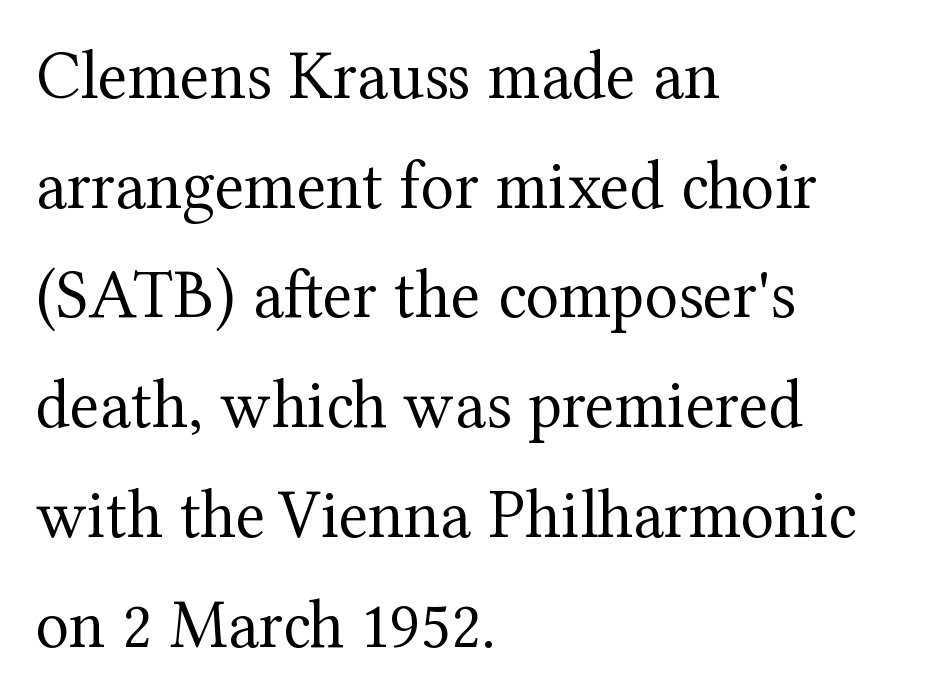
You can tell it's not italic because the verticals are truly vertical. Here the glyphs are tracked normally, forming tight word shapes. Proportional: the letters do not fall into vertical columns. A quiet, ordinary-to-light weight characterises the typeface. Beneath every word, the page is bare. A typesetter would label this face a serif.
